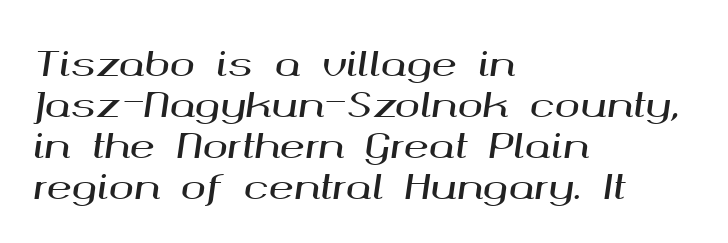
The image shows 34 px wide type, italic (leaning right); set left-aligned, line spacing 1.21x, normal letter spacing, not underlined; medium stroke contrast and a medium x-height.
